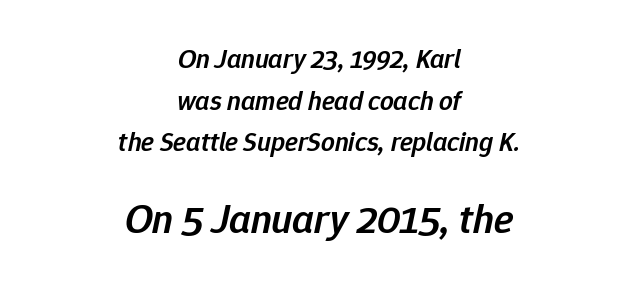
Q: Is the text bold? A: Semi-bold.
Q: Is the text italic (slanted)? A: Yes, it leans right by about 12 degrees.
Q: Is the text underlined? A: No.
Q: How is the paragraph aligned? A: Centered.
Q: Is the spacing between letters normal or unusually wide? A: Normal.
Q: Is the spacing between lines tight, normal or loose? A: Normal.
Q: Which block of text is set in a larger size, the first (top) or the second (bottom)? A: The second (bottom) one.
Q: Width (condensed, normal, or wide)? A: Normal.
Q: Stroke contrast? A: Low.
Q: x-height? A: Medium.
Q: Monospaced? A: No.
